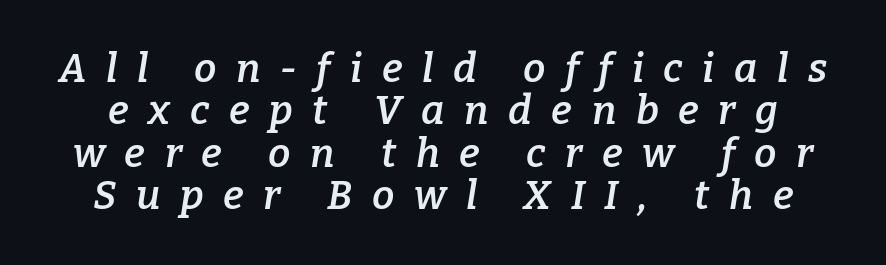
Slant detected: the letters are inclined. Typographically, this falls in the serif category. Inter-character spacing is expanded well beyond the font's built-in metrics. Weight: semibold (demi). The face used here is proportionally spaced, like ordinary book or web type.
